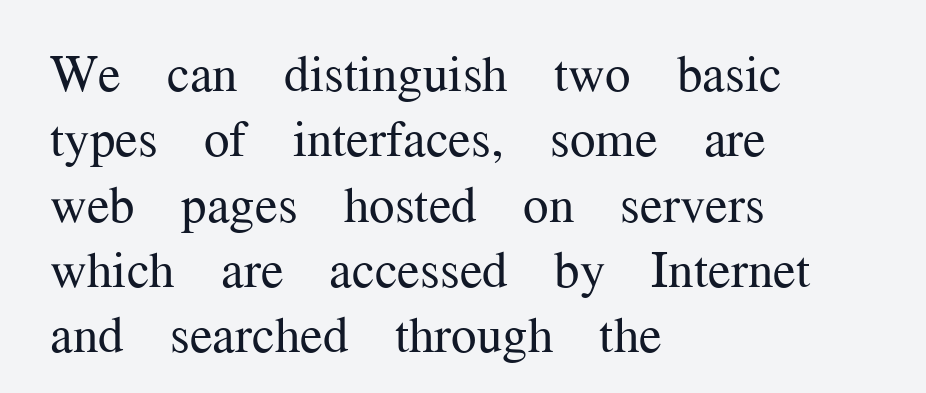
The image shows 51 px regular-weight serif type, upright; set left-aligned, normal line spacing (1.28x), normal letter spacing, not underlined; medium stroke contrast and a medium x-height.
